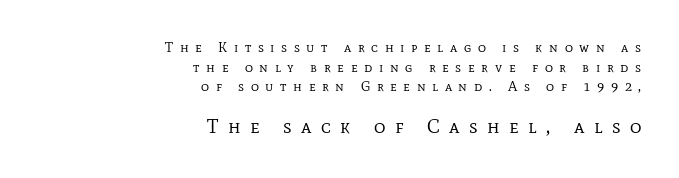
The rag falls on the left side of this text block. Ascenders rise straight up at ninety degrees. The emphasis by scale lands on block number two, below. No chunkiness to these letters — they're not bold. Quick note: interline space is typical.
